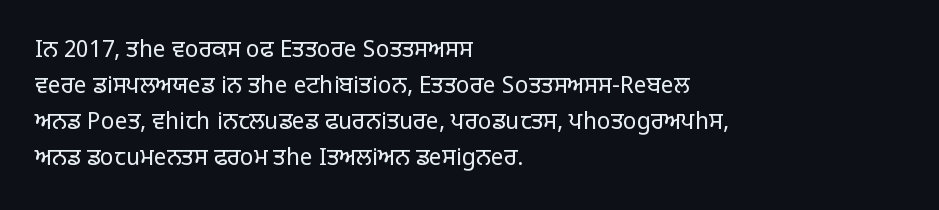
The foot of each line stays bare and open. It's the straight-up-and-down kind of type. The gaps between neighbouring characters are ordinary and unremarkable. A normal amount of white space separates one row of letters from the next. Typeset ragged right — the left edge is the straight one. Is the stroke heavy? The answer is a plain regular-or-lighter.
